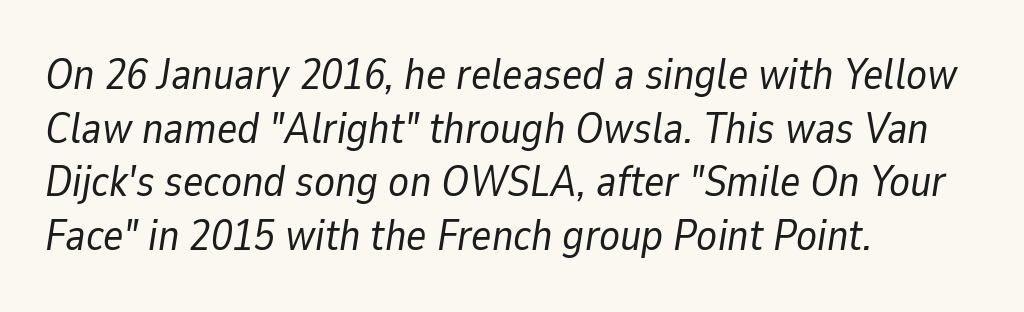
Q: Is the text bold? A: No.
Q: Is the text italic (slanted)? A: Yes, it leans right by about 9 degrees.
Q: Is the text underlined? A: No.
Q: How is the paragraph aligned? A: Left-aligned.
Q: Is the spacing between letters normal or unusually wide? A: Normal.
Q: Is the spacing between lines tight, normal or loose? A: Normal.
Q: Width (condensed, normal, or wide)? A: Normal.
Q: Stroke contrast? A: Low.
Q: x-height? A: Medium.
Q: Monospaced? A: No.
